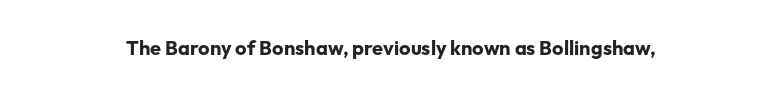
The image shows 20 px bold type, upright; set centered, normal letter spacing, not underlined.
